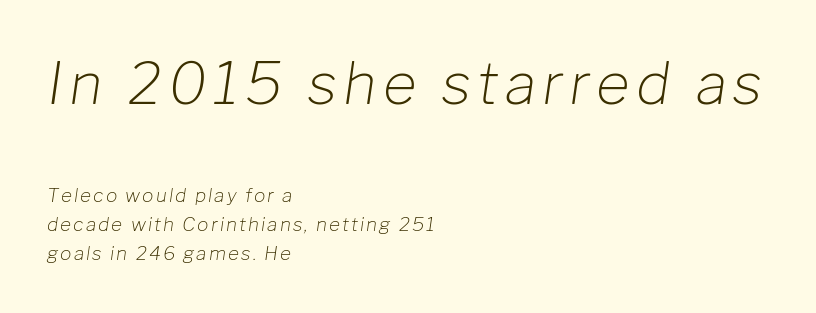
{"italic": "yes", "lean": "right", "slant_degrees": 8, "bold": "no", "weight": "light", "width": "normal", "stroke_contrast": "low", "x_height": "medium", "monospaced": "no", "underline": "no", "align": "left", "line_spacing": "normal", "line_spacing_ratio": 1.54, "larger_block": "first", "size_ratio": 3.05, "glyph_px": 58}
